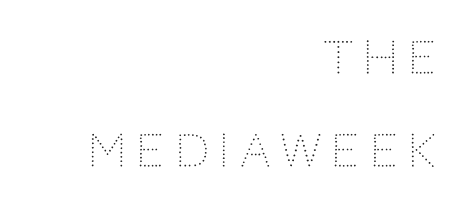
All the whitespace from short lines collects on the left. Baseline-to-baseline distance is far greater than the letter height. The letters advance in unequal steps, a hallmark of proportional type. Unlike a traditional serif, this face leaves its strokes unadorned.
